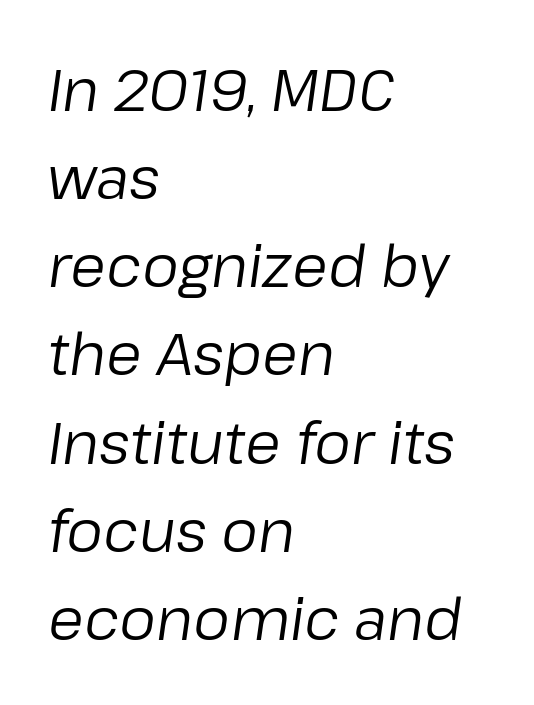
{"italic": "yes", "lean": "right", "slant_degrees": 8, "bold": "no", "weight": "regular", "width": "normal", "stroke_contrast": "low", "x_height": "medium", "monospaced": "no", "underline": "no", "align": "left", "line_spacing": "normal", "line_spacing_ratio": 1.52, "letter_spacing": "normal", "letter_spacing_em": 0.0, "glyph_px": 58}
